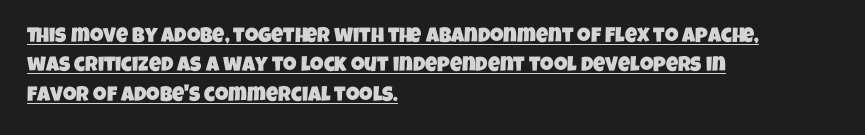
{"underline": "yes", "align": "left", "line_spacing": "normal", "line_spacing_ratio": 1.4, "letter_spacing": "normal", "letter_spacing_em": 0.0, "glyph_px": 21}
